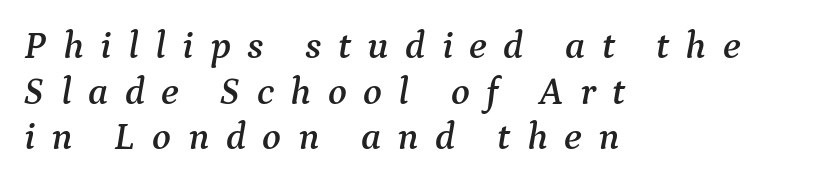
{"serif": "yes", "italic": "yes", "lean": "right", "slant_degrees": 9, "width": "normal", "stroke_contrast": "medium", "x_height": "medium", "monospaced": "no", "underline": "no", "align": "left", "line_spacing_ratio": 1.17, "letter_spacing": "wide", "letter_spacing_em": 0.42, "glyph_px": 39}
